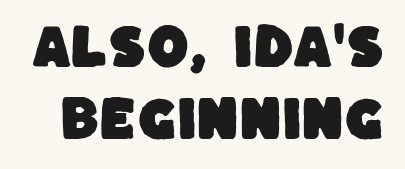
Q: Is the typeface a serif or a sans-serif typeface? A: Sans-serif.
Q: Is the text underlined? A: No.
Q: Is the spacing between letters normal or unusually wide? A: Normal.
Q: Is the spacing between lines tight, normal or loose? A: Normal.
Q: Width (condensed, normal, or wide)? A: Normal.
Q: Stroke contrast? A: Low.
Q: x-height? A: Large.
Q: Monospaced? A: No.
